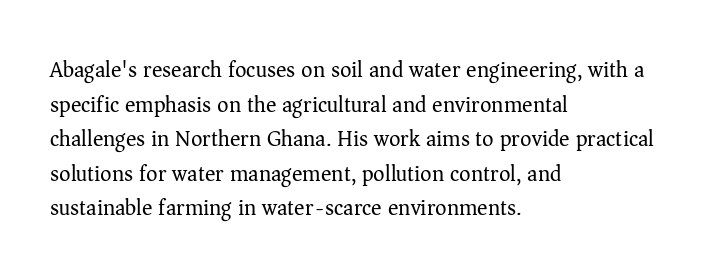
Which margin do the lines hug? The left one — the right edge is uneven. This is roman type, the default non-slanted kind. Summary of vertical rhythm: regular, with standard interline spacing. These glyphs show unthickened strokes, regular width or finer. The rendering keeps characters at their native spacing. The gap between lines stays unmarked.
